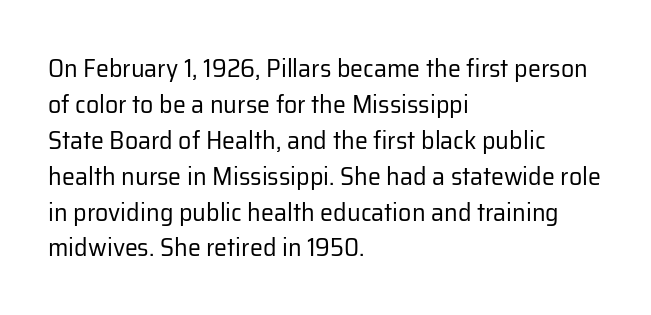
{"italic": "no", "bold": "no", "underline": "no", "align": "left", "line_spacing": "normal", "line_spacing_ratio": 1.38, "letter_spacing": "normal", "letter_spacing_em": 0.0, "glyph_px": 26}
